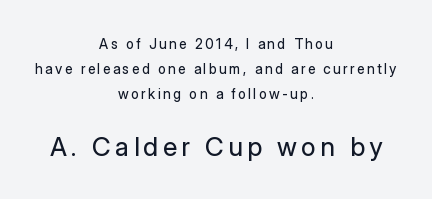
Tall strokes in this sample are plumb rather than angled. Horizontally, the lines are justified to the midpoint only. You get the small type first, then a jump to larger type. The space directly below the letters is spotless.
